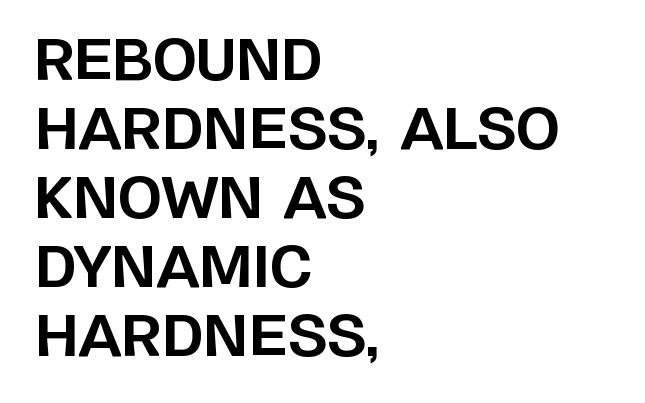
The image shows 57 px bold sans-serif type, upright; set left-aligned, line spacing 1.21x, normal letter spacing, not underlined; low stroke contrast and a large x-height.
